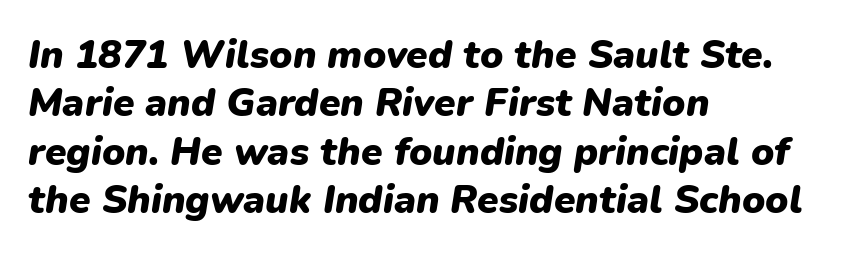
You'd pick this weight for a headline — it's a proper bold. Honestly, the letter spacing is just normal — you wouldn't notice it. The face used here is proportionally spaced, like ordinary book or web type. The paragraph has a hard left edge and a soft right edge.
